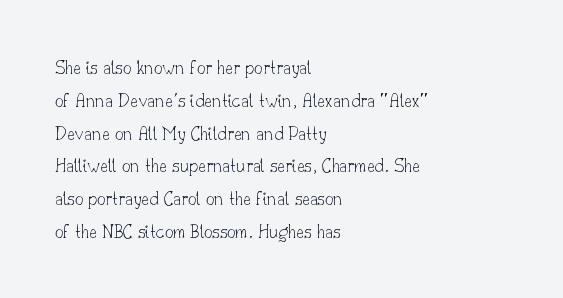
{"italic": "no", "bold": "no", "underline": "no", "align": "left", "line_spacing": "normal", "line_spacing_ratio": 1.56, "letter_spacing": "normal", "letter_spacing_em": 0.0, "glyph_px": 21}
